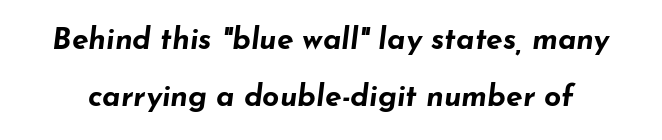
Emphasis by weight is at full strength: bold. Think of a printed novel: that variable character pitch is what you see here. Here the glyphs are tracked normally, forming tight word shapes. The glyphs look as if they've been sheared to an angle. Vertically, the passage feels expansive, rows floating well apart. Words float on clear page, feet unadorned.
